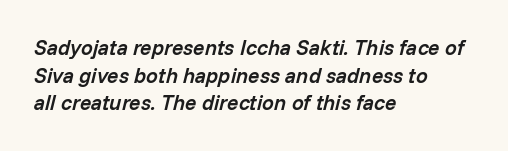
The image shows 21 px text type, italic (leaning right); set left-aligned, normal line spacing (1.31x), normal letter spacing, not underlined.
